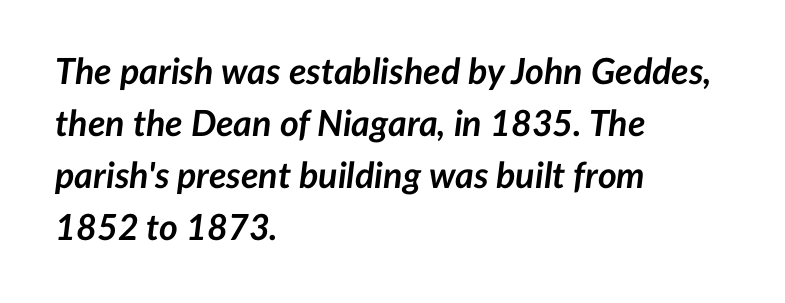
Looks like regular typesetting: each glyph gets only the width it needs. Slant detected: the letters are inclined. The rows are spaced the way most documents space them. The letters sit at their default tracking, neither squeezed nor spread. Line starts are locked; line ends wander. Its strokes are broad and dark, the hallmark of bold type.
